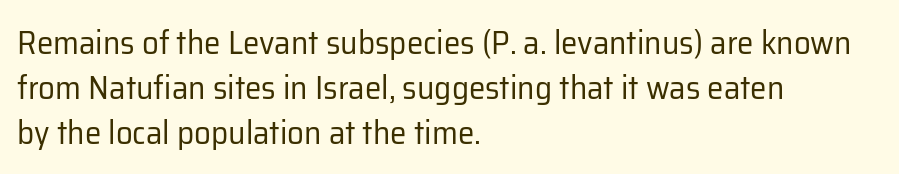
The image shows 33 px regular-weight sans-serif type, upright; set left-aligned, normal line spacing (1.37x), normal letter spacing, not underlined; low stroke contrast and a medium x-height.
